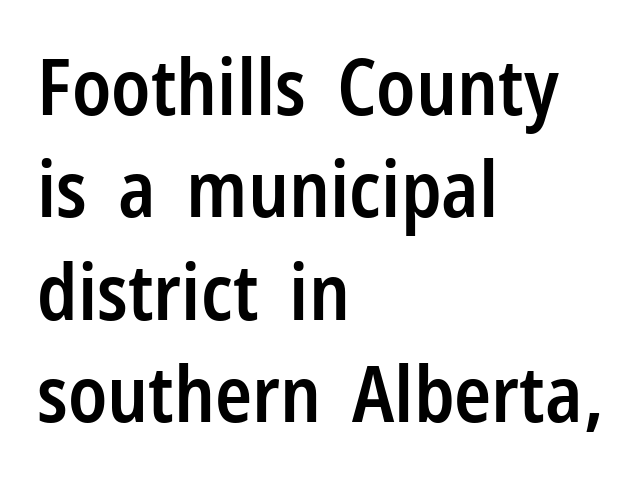
{"serif": "no", "italic": "no", "bold": "semi", "weight": "semibold", "width": "condensed", "stroke_contrast": "low", "x_height": "medium", "monospaced": "no", "underline": "no", "align": "left", "line_spacing": "normal", "line_spacing_ratio": 1.33, "letter_spacing": "normal", "letter_spacing_em": 0.0, "glyph_px": 77}
